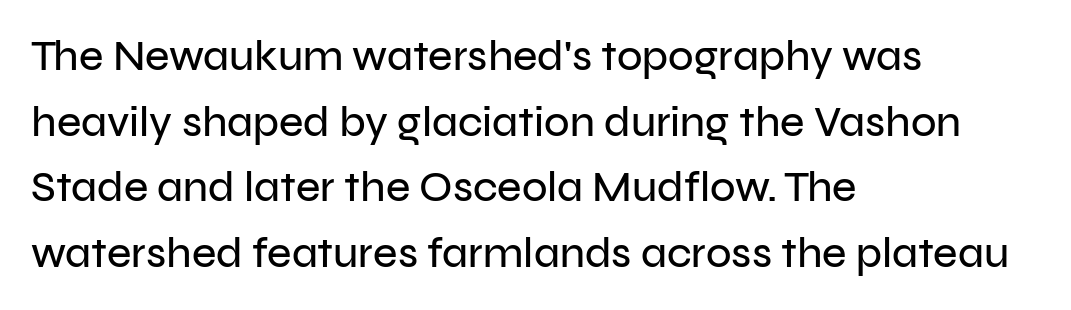
{"serif": "no", "italic": "no", "width": "normal", "stroke_contrast": "low", "x_height": "medium", "monospaced": "no", "underline": "no", "align": "left", "line_spacing": "normal", "line_spacing_ratio": 1.56, "letter_spacing": "normal", "letter_spacing_em": 0.0, "glyph_px": 42}
